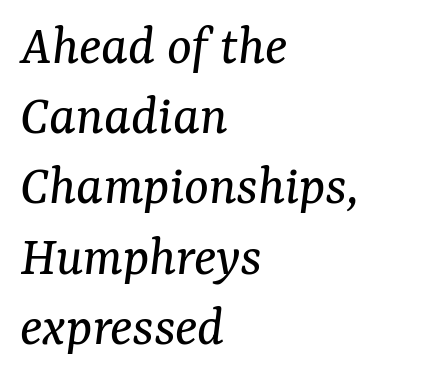
Q: Is the text bold? A: No.
Q: Is the text italic (slanted)? A: Yes, it leans right by about 7 degrees.
Q: Is the typeface a serif or a sans-serif typeface? A: Serif.
Q: Is the text underlined? A: No.
Q: How is the paragraph aligned? A: Left-aligned.
Q: Is the spacing between letters normal or unusually wide? A: Normal.
Q: Width (condensed, normal, or wide)? A: Normal.
Q: Stroke contrast? A: Medium.
Q: x-height? A: Medium.
Q: Monospaced? A: No.
